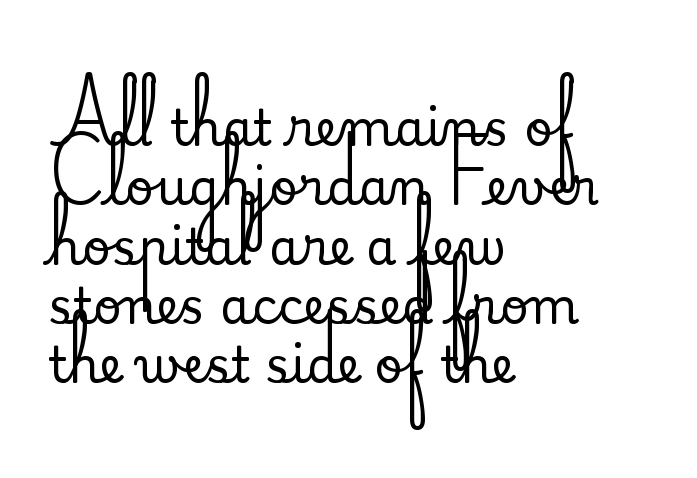
{"serif": "yes", "italic": "no", "width": "normal", "stroke_contrast": "medium", "x_height": "small", "monospaced": "no", "underline": "no", "align": "left", "line_spacing_ratio": 1.21, "letter_spacing": "normal", "letter_spacing_em": 0.0, "glyph_px": 49}
